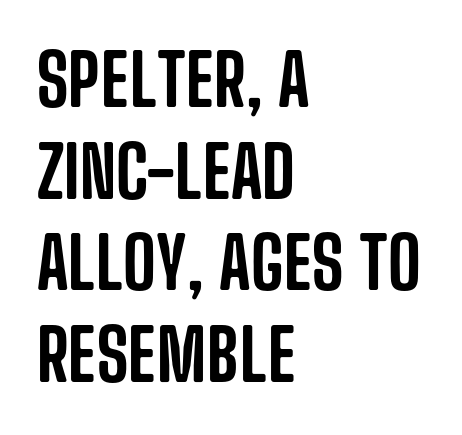
Looks like regular typesetting: each glyph gets only the width it needs. Stroke terminals: plain, sans-serif. The specimen reads as upright at a glance. The passage shown is not underscored anywhere. The rows are spaced the way most documents space them.
